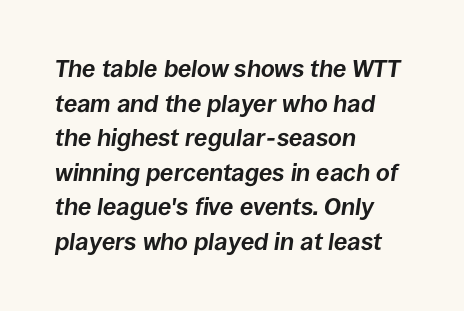
The image shows 24 px bold type, italic (leaning right); set left-aligned, normal line spacing (1.44x), normal letter spacing, not underlined.
